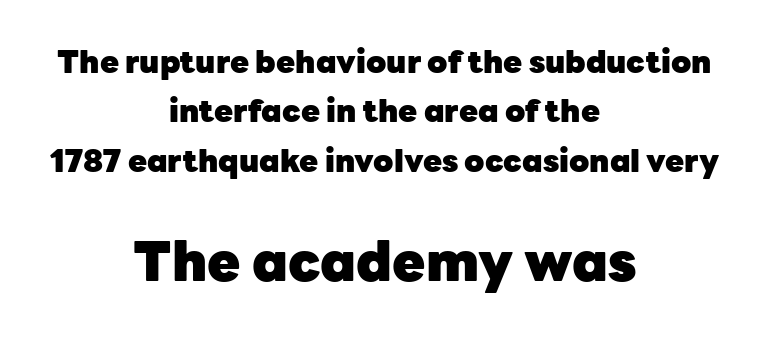
The image shows 54 px heavy sans-serif type, upright; set centered, normal line spacing (1.59x), normal letter spacing, not underlined; the second (bottom) block is 1.74x larger; low stroke contrast and a medium x-height.
